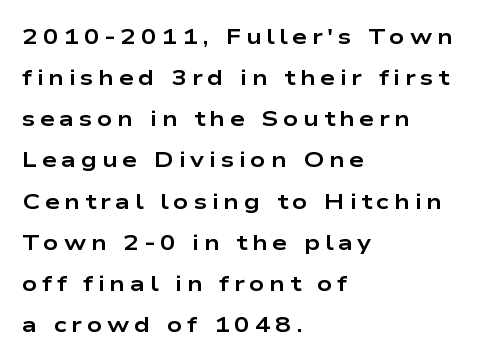
{"italic": "no", "bold": "yes", "underline": "no", "align": "left", "line_spacing": "loose", "line_spacing_ratio": 1.96, "letter_spacing": "wide", "letter_spacing_em": 0.23, "glyph_px": 21}
